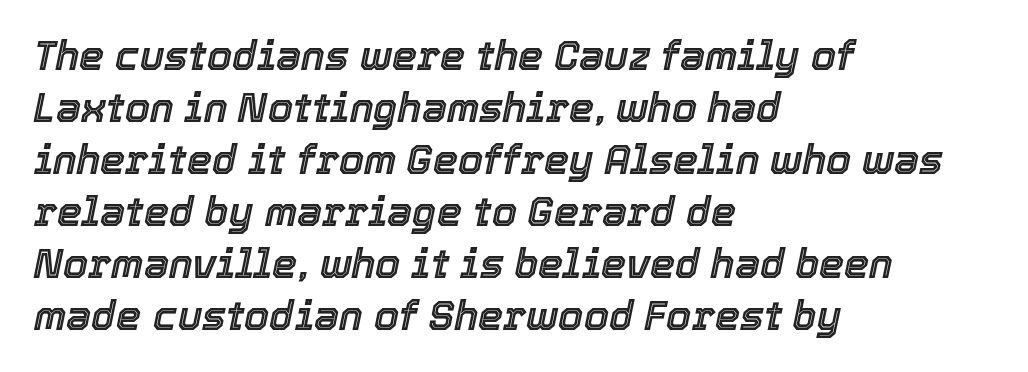
The image shows 40 px text type, italic (leaning right); set left-aligned, normal line spacing (1.3x), normal letter spacing, not underlined; a medium x-height.
